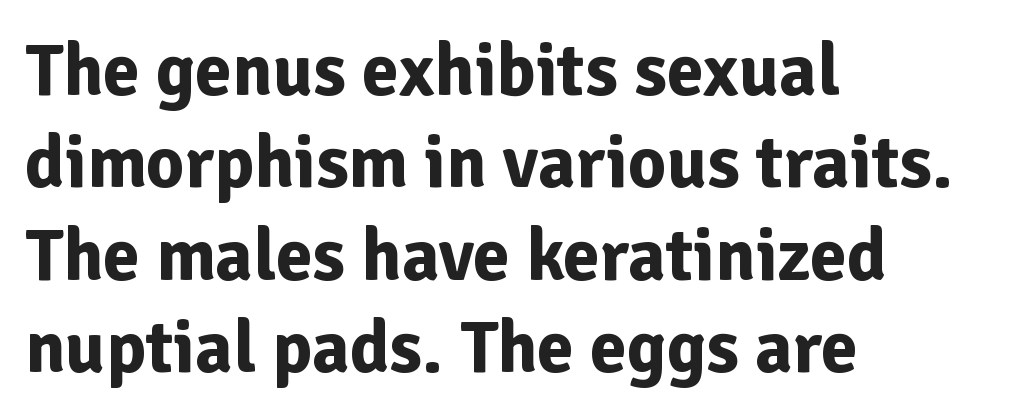
Any mark beneath the type? The region is blank. The text block is weighted toward the left margin, trailing off unevenly rightward. Caption: standard tracking, unaltered. Every letter is thick-stroked: bold, no question.
